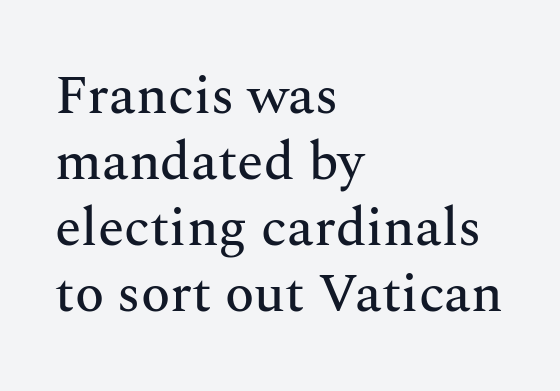
Q: Is the text italic (slanted)? A: No, it is upright.
Q: Is the typeface a serif or a sans-serif typeface? A: Serif.
Q: Is the text underlined? A: No.
Q: How is the paragraph aligned? A: Left-aligned.
Q: Is the spacing between letters normal or unusually wide? A: Normal.
Q: Width (condensed, normal, or wide)? A: Normal.
Q: Stroke contrast? A: Medium.
Q: x-height? A: Medium.
Q: Monospaced? A: No.
